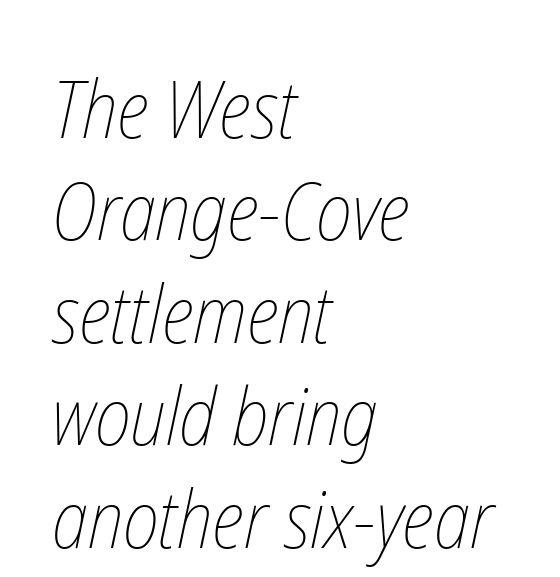
{"bold": "no", "weight": "thin", "width": "condensed", "stroke_contrast": "low", "x_height": "medium", "monospaced": "no", "underline": "no", "align": "left", "line_spacing": "normal", "line_spacing_ratio": 1.28, "letter_spacing": "normal", "letter_spacing_em": 0.0, "glyph_px": 80}
